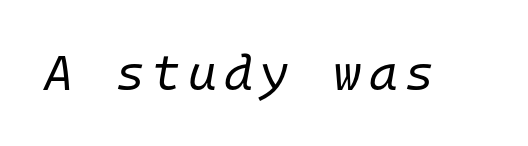
Q: Is the text bold? A: No.
Q: Is the text italic (slanted)? A: Yes, it leans right by about 10 degrees.
Q: Is the text underlined? A: No.
Q: Width (condensed, normal, or wide)? A: Normal.
Q: Stroke contrast? A: Low.
Q: x-height? A: Medium.
Q: Monospaced? A: Yes.
